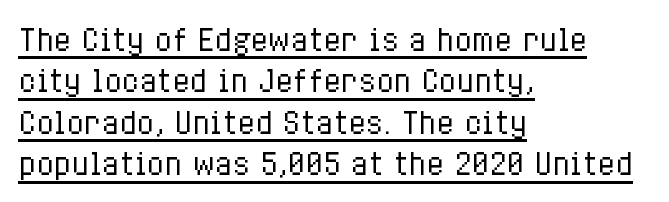
Q: Is the text bold? A: No.
Q: Is the text italic (slanted)? A: No, it is upright.
Q: Is the text underlined? A: Yes.
Q: How is the paragraph aligned? A: Left-aligned.
Q: Is the spacing between letters normal or unusually wide? A: Normal.
Q: Is the spacing between lines tight, normal or loose? A: Normal.
Q: Width (condensed, normal, or wide)? A: Condensed.
Q: Stroke contrast? A: Low.
Q: x-height? A: Medium.
Q: Monospaced? A: No.
